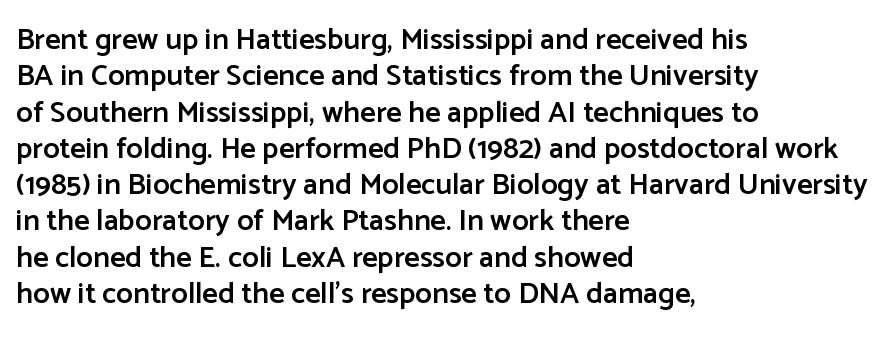
Spacing between characters is what you'd get straight out of the box. Is this a sans? Yes — the strokes have no serifs. This sample is left-justified, so line endings fall wherever the words run out. This is the regular roman posture of the typeface. Nobody drew a line under any word here. Typesetter's note: demi weight, one step under bold.
